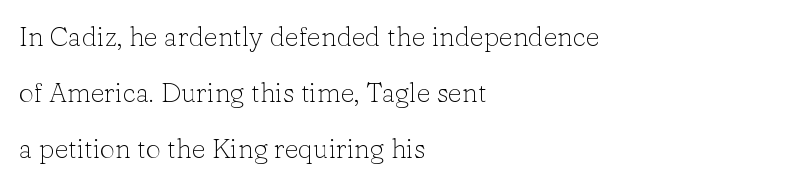
The lettering stays uniformly vertical, giving the passage a roman look. Beneath every word, the page is bare. Look at the tracking — it's just the regular setting, nothing added. This sample trades compactness for vertical openness between lines.
